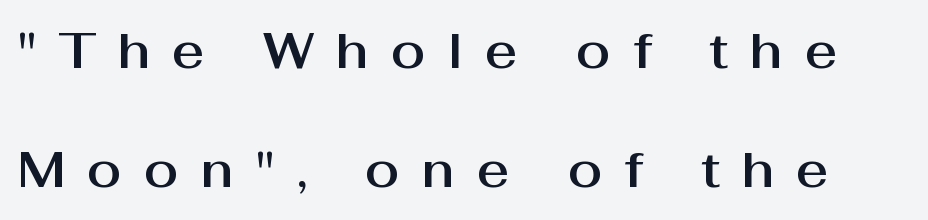
Nope, not italic — everything's standing straight. Anything drawn beneath the words? Only blank space. The typeface chosen for these lines omits serifs. This sample has the flowing, uneven cadence of proportional lettering. Spacing between characters has been opened up far beyond the box default.
